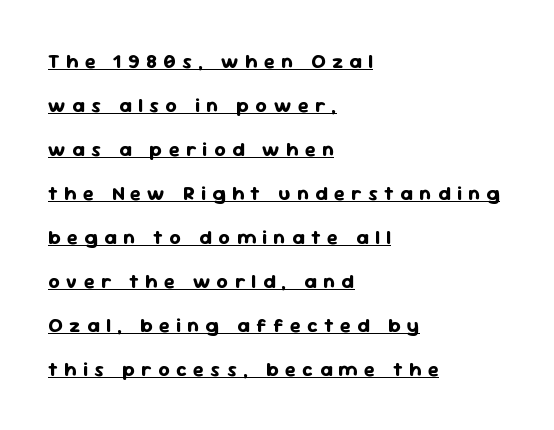
{"italic": "no", "bold": "yes", "underline": "yes", "align": "left", "line_spacing": "loose", "line_spacing_ratio": 2.2, "letter_spacing": "wide", "letter_spacing_em": 0.32, "glyph_px": 20}
